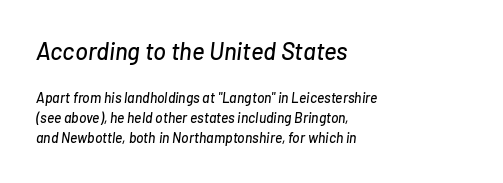
The letters sit at their default tracking, neither squeezed nor spread. Of the two passages, the one on top uses the larger point size. Does the leading feel generous? No, just average. The rendering anchors every line to the left-hand side. The whole block is typeset with a tilt.
